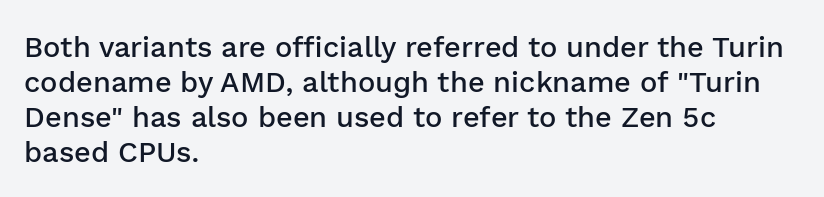
The image shows 29 px semibold sans-serif type, upright; set left-aligned, line spacing 1.21x, normal letter spacing, not underlined; low stroke contrast and a medium x-height.
